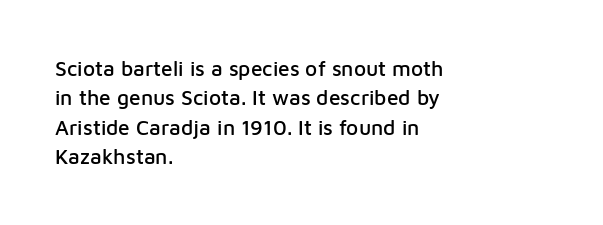
The image shows 21 px text type, upright; set left-aligned, normal line spacing (1.4x), normal letter spacing, not underlined.
